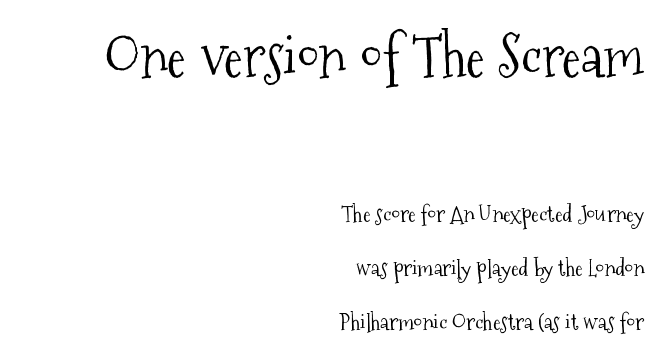
{"serif": "yes", "italic": "no", "bold": "no", "weight": "light", "width": "condensed", "stroke_contrast": "medium", "x_height": "medium", "monospaced": "no", "underline": "no", "align": "right", "line_spacing": "loose", "line_spacing_ratio": 2.34, "letter_spacing": "normal", "letter_spacing_em": 0.0, "larger_block": "first", "size_ratio": 2.52, "glyph_px": 58}
